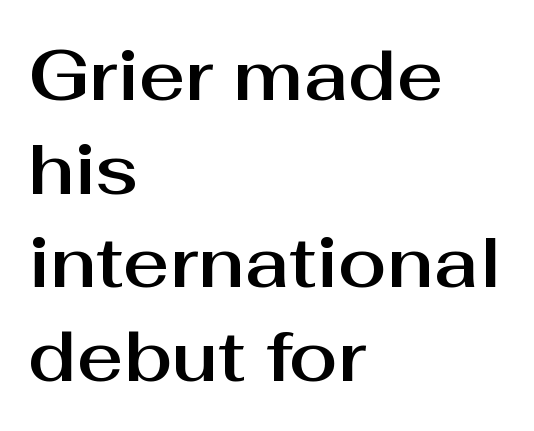
Q: Is the text italic (slanted)? A: No, it is upright.
Q: Is the typeface a serif or a sans-serif typeface? A: Sans-serif.
Q: Is the text underlined? A: No.
Q: How is the paragraph aligned? A: Left-aligned.
Q: Is the spacing between letters normal or unusually wide? A: Normal.
Q: Is the spacing between lines tight, normal or loose? A: Normal.
Q: Width (condensed, normal, or wide)? A: Normal.
Q: Stroke contrast? A: Medium.
Q: x-height? A: Medium.
Q: Monospaced? A: No.
